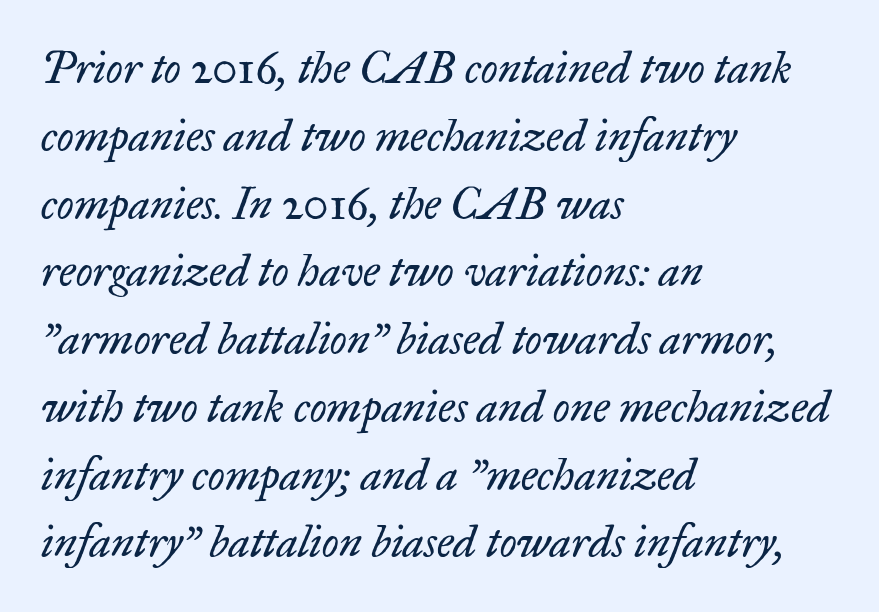
The image shows 44 px regular-weight serif type, italic (leaning right); set left-aligned, normal line spacing (1.54x), normal letter spacing, not underlined; low stroke contrast and a small x-height.
